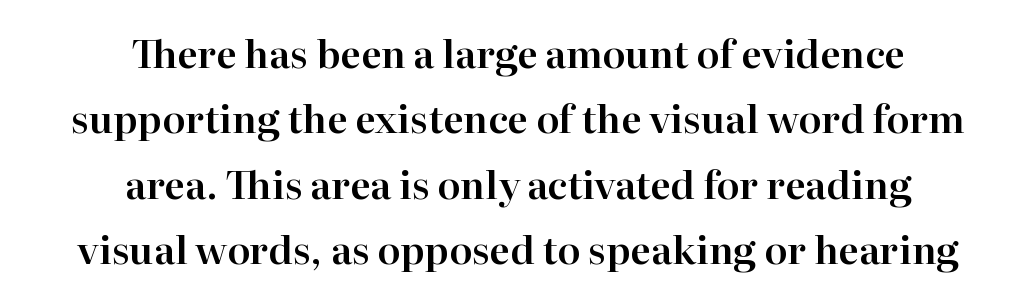
{"serif": "yes", "italic": "no", "width": "normal", "stroke_contrast": "high", "x_height": "medium", "monospaced": "no", "underline": "no", "align": "center", "line_spacing_ratio": 1.72, "letter_spacing": "normal", "letter_spacing_em": 0.0, "glyph_px": 38}
